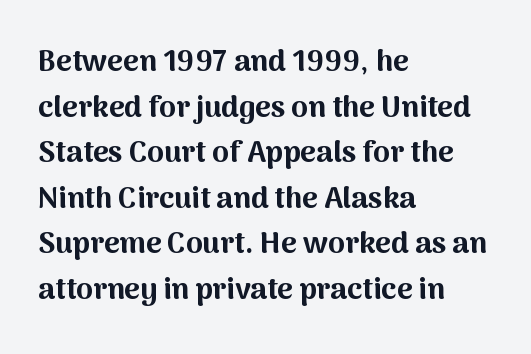
Q: Is the text bold? A: Yes.
Q: Is the text italic (slanted)? A: No, it is upright.
Q: Is the typeface a serif or a sans-serif typeface? A: Sans-serif.
Q: Is the text underlined? A: No.
Q: How is the paragraph aligned? A: Left-aligned.
Q: Is the spacing between letters normal or unusually wide? A: Normal.
Q: Is the spacing between lines tight, normal or loose? A: Normal.
Q: Width (condensed, normal, or wide)? A: Normal.
Q: Stroke contrast? A: Medium.
Q: x-height? A: Medium.
Q: Monospaced? A: No.
